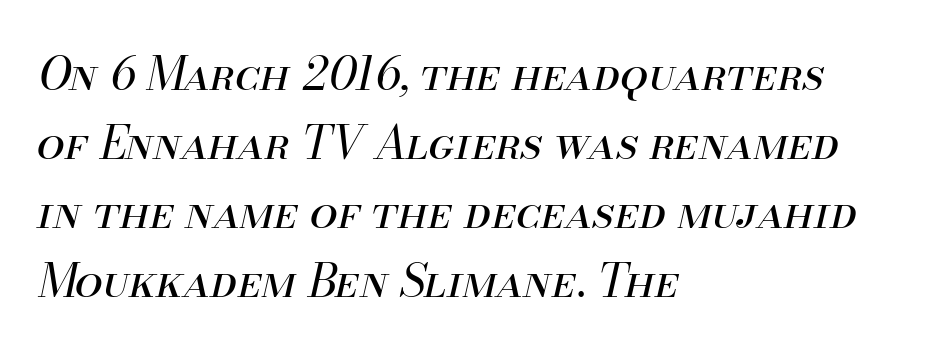
Q: Is the text bold? A: No.
Q: Is the text italic (slanted)? A: Yes, it leans right by about 13 degrees.
Q: Is the text underlined? A: No.
Q: How is the paragraph aligned? A: Left-aligned.
Q: Is the spacing between letters normal or unusually wide? A: Normal.
Q: Is the spacing between lines tight, normal or loose? A: Normal.
Q: Width (condensed, normal, or wide)? A: Normal.
Q: Stroke contrast? A: Medium.
Q: x-height? A: Small.
Q: Monospaced? A: No.
